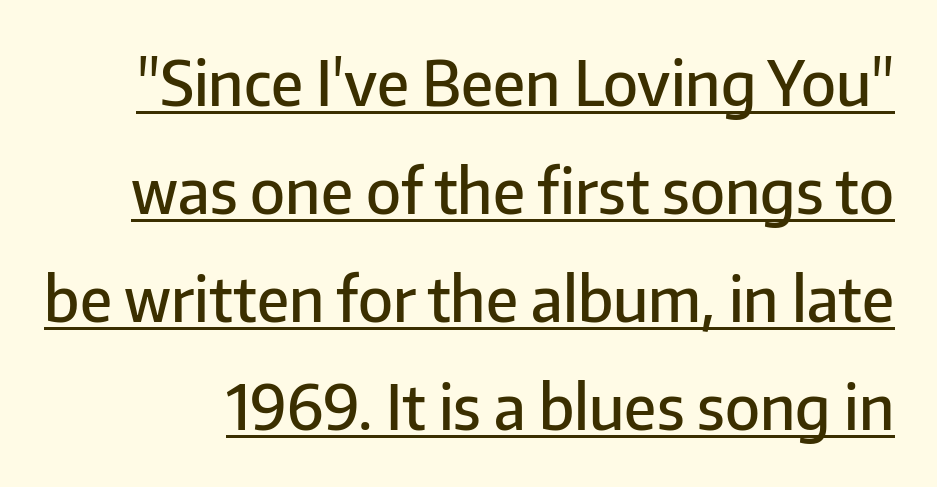
What weight is shown? A semibold, between regular and bold. Students, note that the glyphs here touch the page at normal intervals. The specimen includes a rule beneath the text block's lines. The rendering shows plain stroke endings on the letterforms — a sans-serif design. Is there any slant? The stems are plumb. Do the characters align in a grid? No, the font is proportional.
